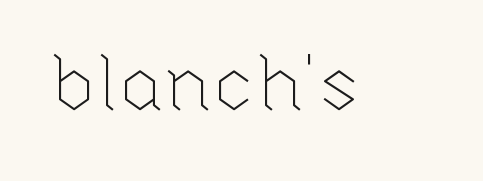
Q: Is the text bold? A: No.
Q: Is the text italic (slanted)? A: No, it is upright.
Q: Is the text underlined? A: No.
Q: Is the spacing between letters normal or unusually wide? A: Normal.
Q: Width (condensed, normal, or wide)? A: Normal.
Q: Stroke contrast? A: Low.
Q: x-height? A: Medium.
Q: Monospaced? A: No.
